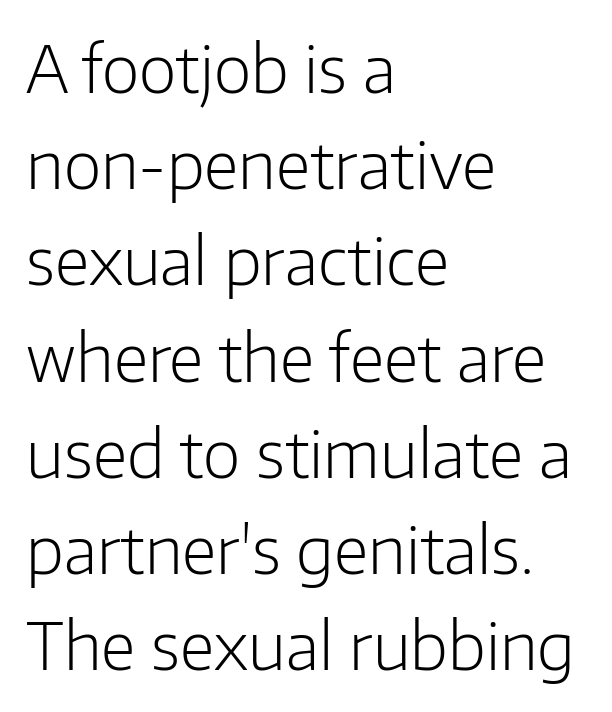
The face used here is proportionally spaced, like ordinary book or web type. A typesetter would label this face a sans. Leading: standard. The letters look calm and open, with moderate or lighter stems. The horizontal fit of the characters is conventional and even. Just letters on the line, the space beneath them empty.
